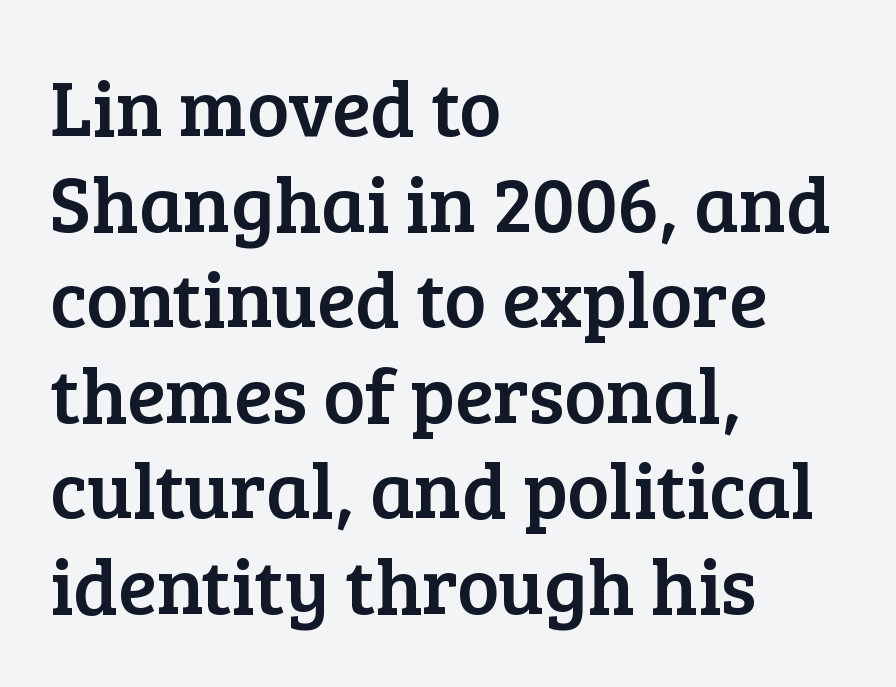
Honestly, there is no underline to notice here at all. The ragged edge is on the right, which tells us the setting is flush left. Glyph-to-glyph distance matches everyday printed text. This is roman type, the default non-slanted kind.
